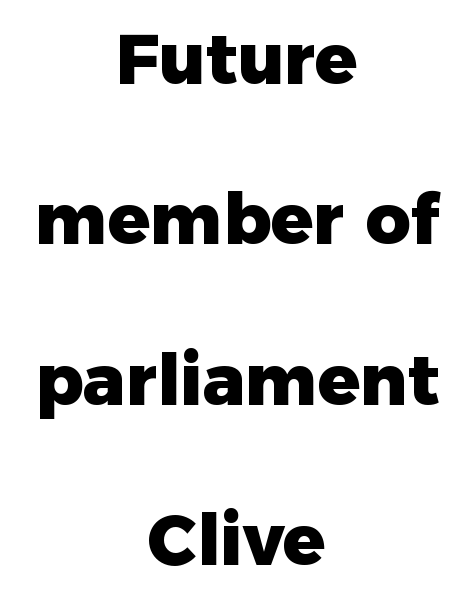
Q: Is the text bold? A: Yes.
Q: Is the text italic (slanted)? A: No, it is upright.
Q: Is the typeface a serif or a sans-serif typeface? A: Sans-serif.
Q: Is the text underlined? A: No.
Q: How is the paragraph aligned? A: Centered.
Q: Is the spacing between letters normal or unusually wide? A: Normal.
Q: Is the spacing between lines tight, normal or loose? A: Loose.
Q: Width (condensed, normal, or wide)? A: Normal.
Q: Stroke contrast? A: Low.
Q: x-height? A: Medium.
Q: Monospaced? A: No.
